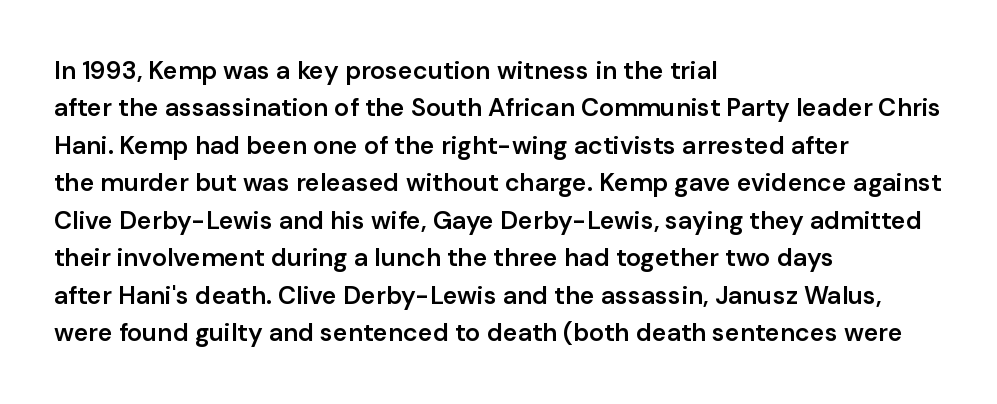
Standard letterfit; no display-style spreading of the glyphs. A bare baseline throughout the passage. Baseline-to-baseline distance is the conventional proportion of letter height. The axis of the letterforms is exactly vertical. The passage shown is semibold, sitting just below true bold. The lines are quadded left.
